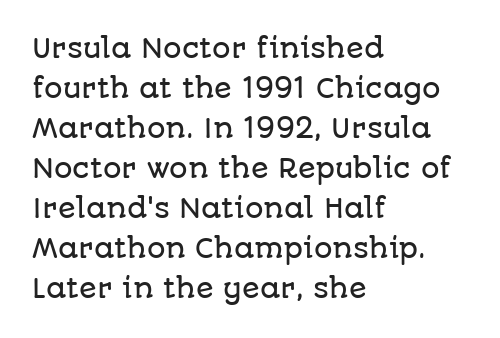
Q: Is the text italic (slanted)? A: No, it is upright.
Q: Is the text underlined? A: No.
Q: How is the paragraph aligned? A: Left-aligned.
Q: Is the spacing between letters normal or unusually wide? A: Normal.
Q: Is the spacing between lines tight, normal or loose? A: Normal.
